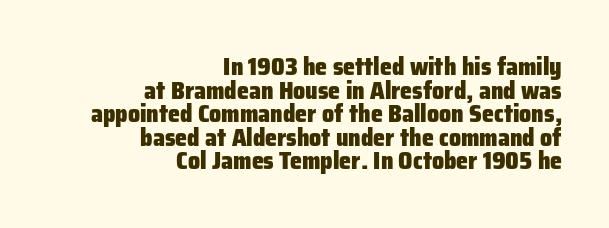
No italicization has been applied; the sample stays upright. Each glyph is drawn with heavy, bold strokes. Successive baselines arrive quickly, one right under another. Leftover space on each line is placed entirely before the opening word. The tracking reads as untouched default to a designer's eye. The passage shown is not underscored anywhere.
